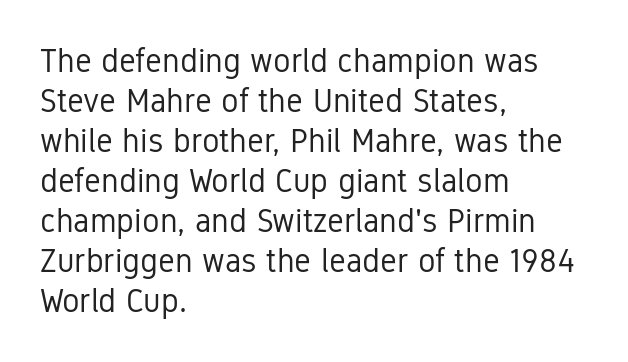
{"serif": "no", "italic": "no", "bold": "no", "weight": "regular", "width": "condensed", "stroke_contrast": "low", "x_height": "medium", "monospaced": "no", "underline": "no", "align": "left", "line_spacing_ratio": 1.21, "letter_spacing": "normal", "letter_spacing_em": 0.0, "glyph_px": 33}
